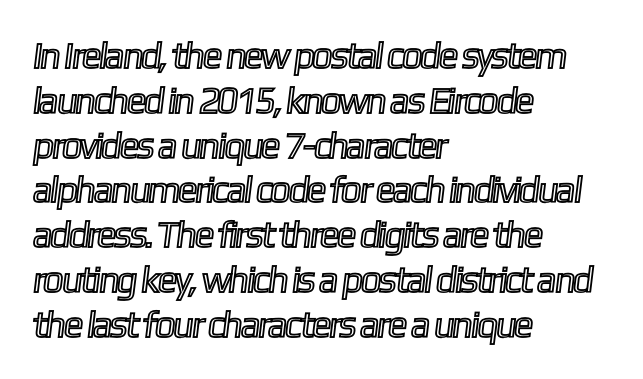
{"width": "condensed", "x_height": "medium", "monospaced": "no", "underline": "no", "align": "left", "line_spacing_ratio": 1.21, "letter_spacing": "normal", "letter_spacing_em": 0.0, "glyph_px": 37}
